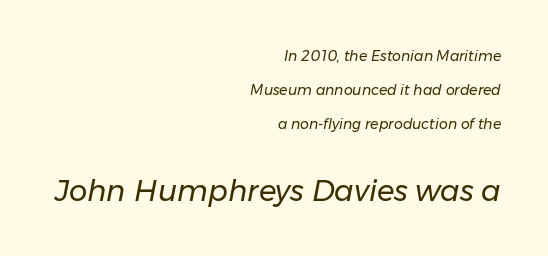
Whoever set this made the second block the dominant, larger element. Yep, that's italic — everything's leaning. Lines of text with bare space underneath. Glyph-to-glyph distance matches everyday printed text.
